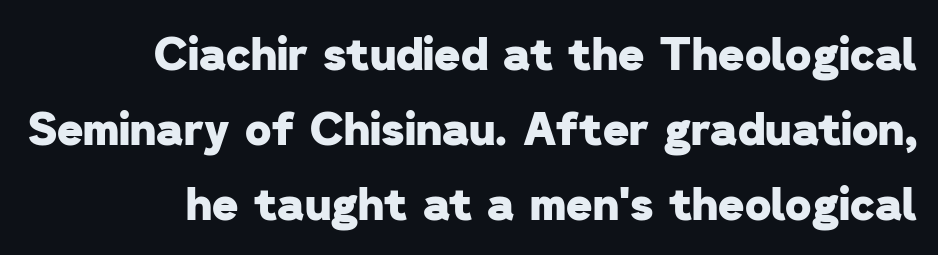
The image shows 45 px heavy sans-serif type; set normal line spacing (1.67x), normal letter spacing, not underlined; low stroke contrast and a medium x-height.
